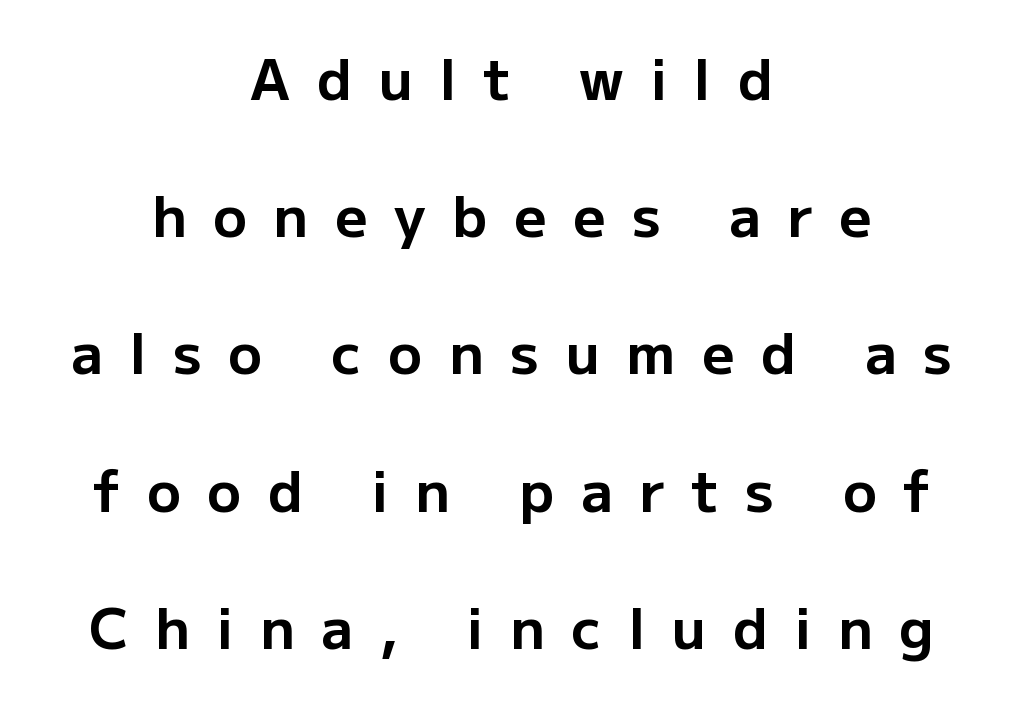
{"serif": "no", "italic": "no", "bold": "yes", "weight": "bold", "width": "normal", "stroke_contrast": "low", "x_height": "medium", "monospaced": "no", "underline": "no", "align": "center", "line_spacing": "loose", "line_spacing_ratio": 2.45, "letter_spacing": "wide", "letter_spacing_em": 0.48, "glyph_px": 56}
